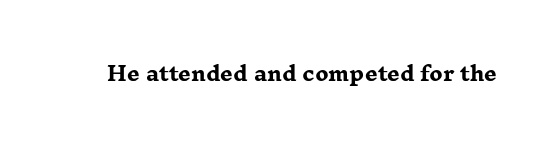
{"italic": "no", "bold": "yes", "underline": "no", "letter_spacing": "normal", "letter_spacing_em": 0.0, "glyph_px": 20}
